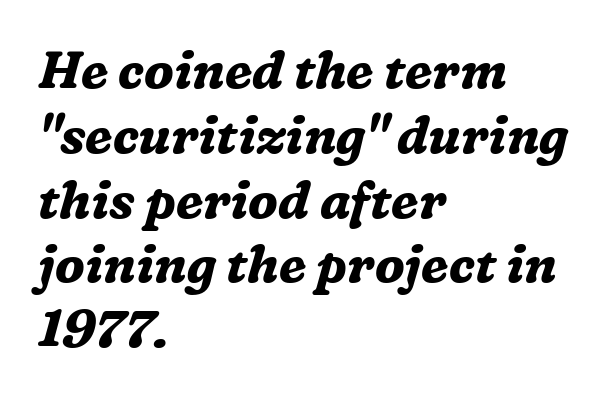
The image shows 51 px bold serif type, italic (leaning right); set left-aligned, normal line spacing (1.27x), normal letter spacing, not underlined; medium stroke contrast and a medium x-height.
